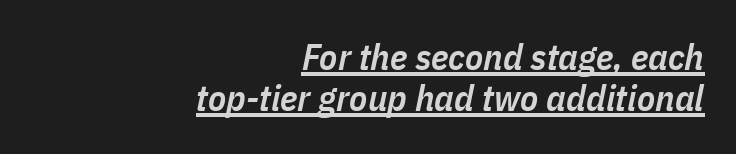
The image shows 37 px semibold, condensed type, italic (leaning right); set right-aligned, tight line spacing (1.1x), normal letter spacing, underlined; low stroke contrast and a medium x-height.
